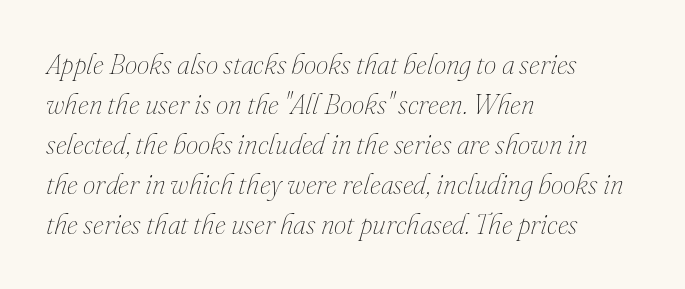
The image shows 28 px thin type, italic (leaning right); set left-aligned, normal line spacing (1.43x), normal letter spacing, not underlined; medium stroke contrast and a small x-height.
